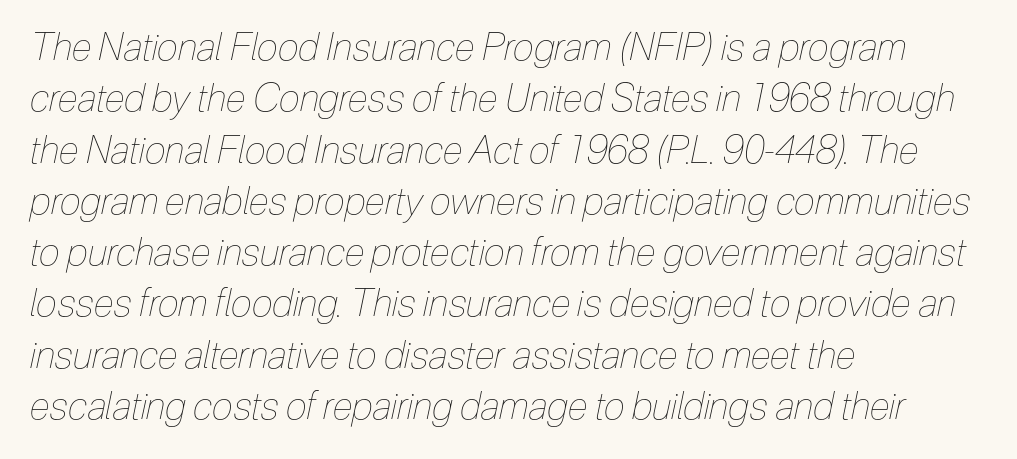
The image shows 38 px thin, condensed type, italic (leaning right); set left-aligned, normal line spacing (1.35x), normal letter spacing, not underlined; low stroke contrast and a medium x-height.
